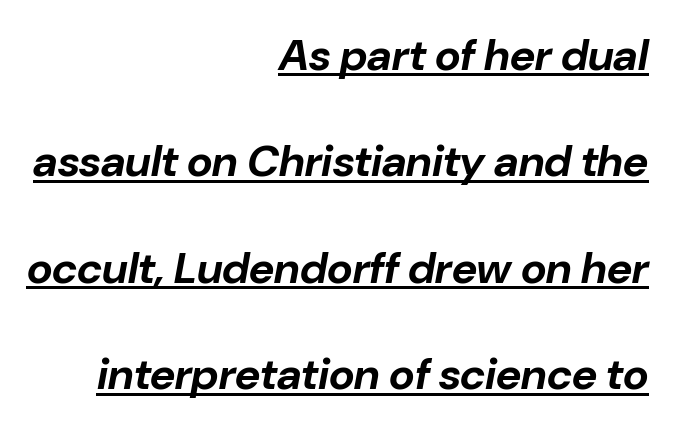
{"italic": "yes", "lean": "right", "slant_degrees": 10, "bold": "yes", "weight": "bold", "width": "normal", "stroke_contrast": "low", "x_height": "medium", "monospaced": "no", "underline": "yes", "align": "right", "line_spacing": "loose", "line_spacing_ratio": 2.42, "letter_spacing": "normal", "letter_spacing_em": 0.0, "glyph_px": 44}
